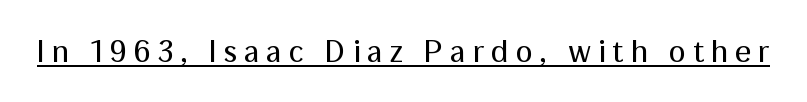
Q: Is the text bold? A: No.
Q: Is the text italic (slanted)? A: No, it is upright.
Q: Is the typeface a serif or a sans-serif typeface? A: Sans-serif.
Q: Is the text underlined? A: Yes.
Q: Is the spacing between letters normal or unusually wide? A: Unusually wide.
Q: Width (condensed, normal, or wide)? A: Normal.
Q: Stroke contrast? A: Medium.
Q: x-height? A: Medium.
Q: Monospaced? A: No.
